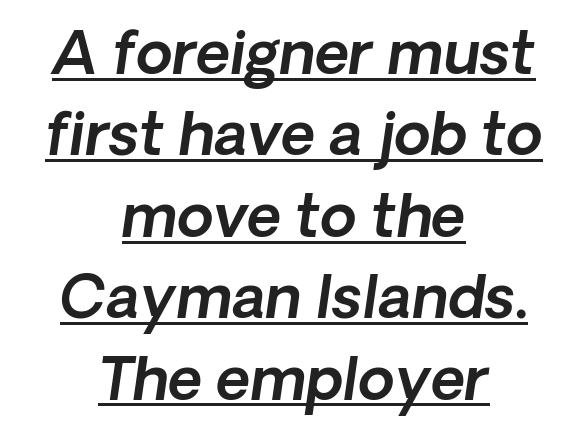
{"italic": "yes", "lean": "right", "slant_degrees": 8, "width": "normal", "x_height": "medium", "monospaced": "no", "underline": "yes", "align": "center", "line_spacing": "normal", "line_spacing_ratio": 1.38, "letter_spacing": "normal", "letter_spacing_em": 0.0, "glyph_px": 59}
